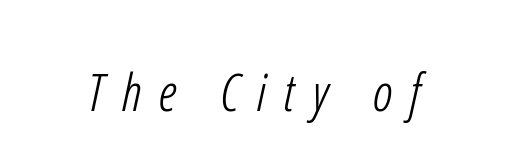
Q: Is the text bold? A: No.
Q: Is the typeface a serif or a sans-serif typeface? A: Sans-serif.
Q: Is the text underlined? A: No.
Q: Is the spacing between letters normal or unusually wide? A: Unusually wide.
Q: Width (condensed, normal, or wide)? A: Condensed.
Q: Stroke contrast? A: Low.
Q: x-height? A: Medium.
Q: Monospaced? A: No.
